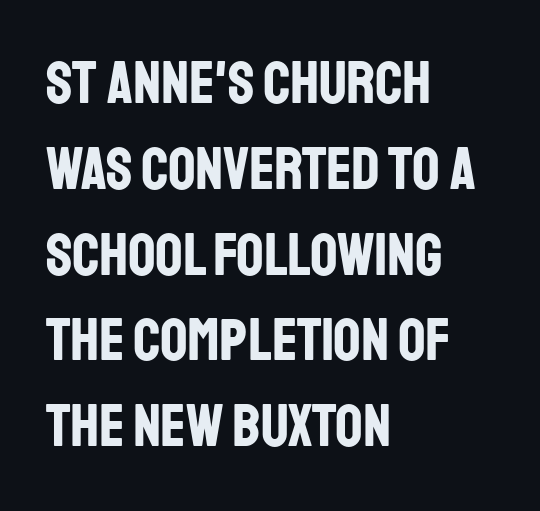
{"serif": "no", "italic": "no", "bold": "yes", "weight": "bold", "width": "condensed", "stroke_contrast": "low", "x_height": "large", "monospaced": "no", "underline": "no", "align": "left", "line_spacing": "normal", "line_spacing_ratio": 1.43, "letter_spacing": "normal", "letter_spacing_em": 0.0, "glyph_px": 60}
